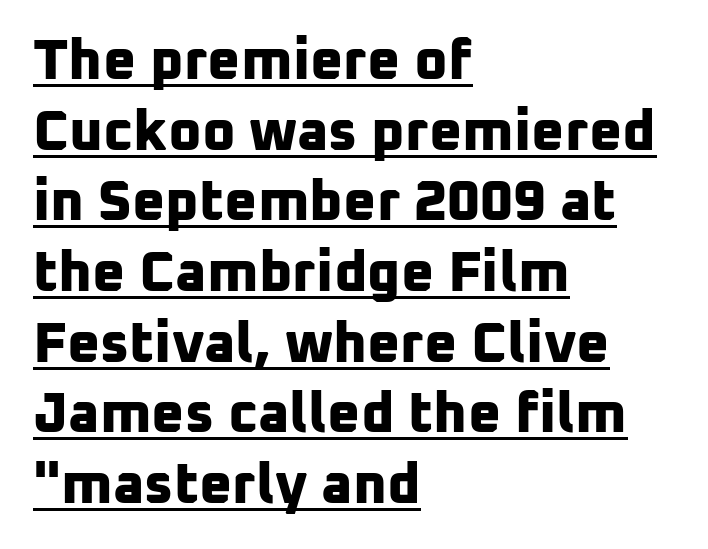
These lines are set flush left with a ragged right edge. Classification — sans serif. The glyphs have the mass of a bold cut. Is this a fixed-width face? No — the glyphs have proportional, varying widths.
